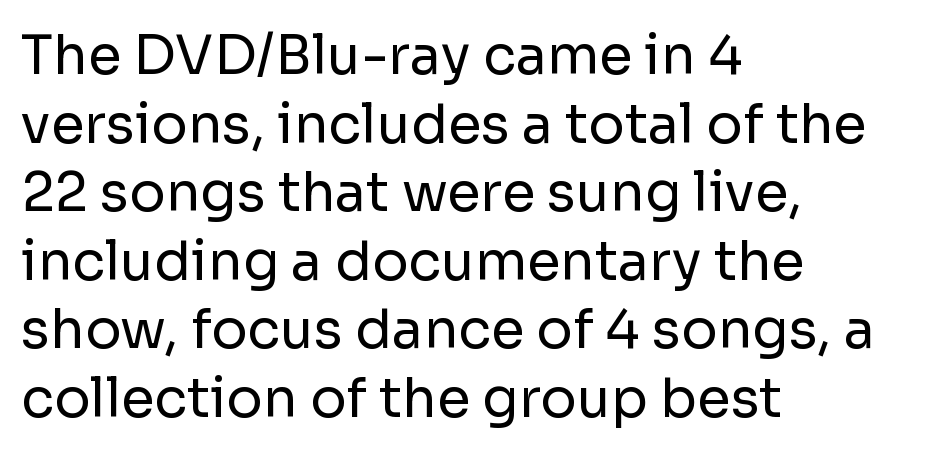
{"serif": "no", "italic": "no", "bold": "no", "weight": "regular", "width": "normal", "stroke_contrast": "low", "x_height": "medium", "monospaced": "no", "underline": "no", "align": "left", "line_spacing": "normal", "line_spacing_ratio": 1.27, "letter_spacing": "normal", "letter_spacing_em": 0.0, "glyph_px": 54}
